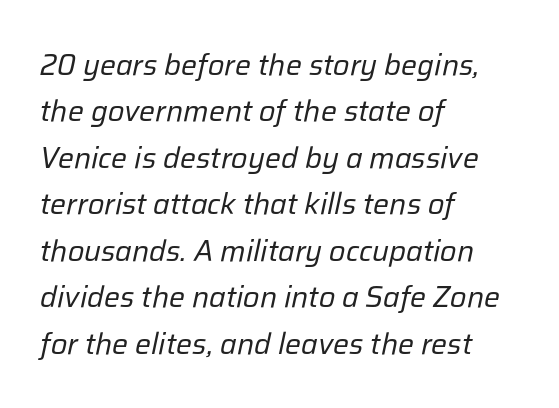
Q: Is the text bold? A: No.
Q: Is the text italic (slanted)? A: Yes, it leans right by about 12 degrees.
Q: Is the text underlined? A: No.
Q: How is the paragraph aligned? A: Left-aligned.
Q: Is the spacing between letters normal or unusually wide? A: Normal.
Q: Is the spacing between lines tight, normal or loose? A: Normal.
Q: Width (condensed, normal, or wide)? A: Normal.
Q: Stroke contrast? A: Low.
Q: x-height? A: Medium.
Q: Monospaced? A: No.
